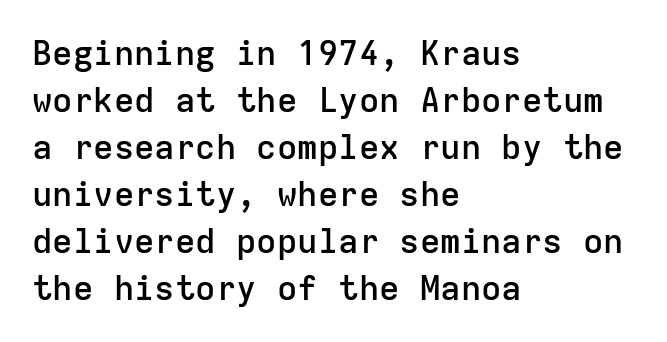
The image shows 34 px semibold sans-serif type, upright, monospaced; set left-aligned, normal line spacing (1.38x), normal letter spacing, not underlined; low stroke contrast and a medium x-height.
